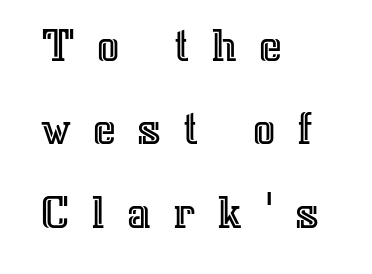
The passage shown has open, widely tracked lettering throughout. Tall strokes in this sample are plumb rather than angled. Only glyphs here, with clear space below each row. This sample has the flowing, uneven cadence of proportional lettering.
